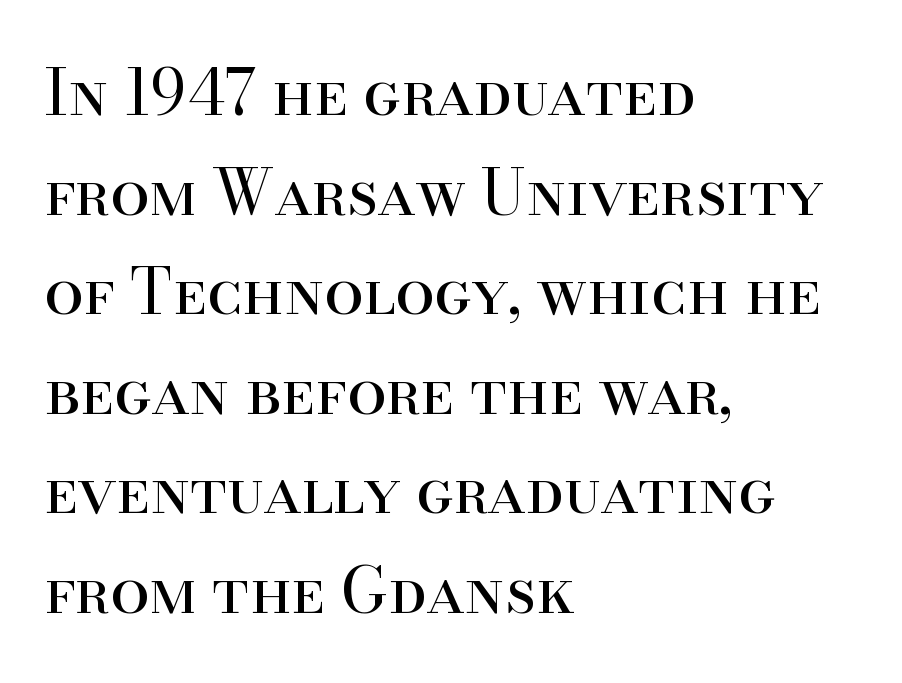
The image shows 63 px regular-weight serif type, upright; set left-aligned, normal line spacing (1.58x), normal letter spacing, not underlined; high stroke contrast and a small x-height.
